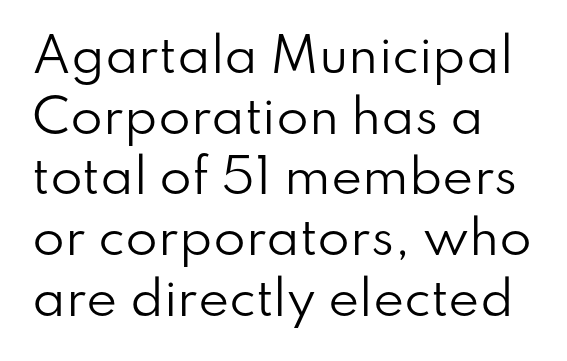
Q: Is the text bold? A: No.
Q: Is the text italic (slanted)? A: No, it is upright.
Q: Is the typeface a serif or a sans-serif typeface? A: Sans-serif.
Q: Is the text underlined? A: No.
Q: How is the paragraph aligned? A: Left-aligned.
Q: Is the spacing between letters normal or unusually wide? A: Normal.
Q: Is the spacing between lines tight, normal or loose? A: Normal.
Q: Width (condensed, normal, or wide)? A: Normal.
Q: Stroke contrast? A: Low.
Q: x-height? A: Small.
Q: Monospaced? A: No.
